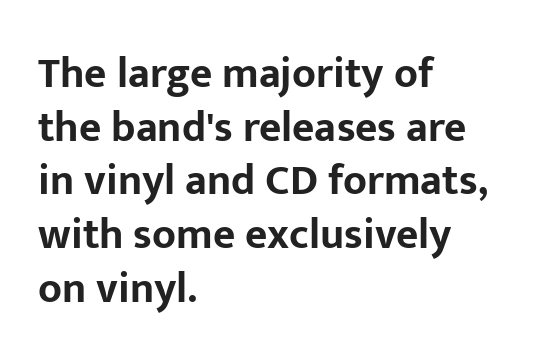
{"serif": "no", "italic": "no", "bold": "yes", "weight": "bold", "width": "normal", "stroke_contrast": "low", "x_height": "medium", "monospaced": "no", "underline": "no", "align": "left", "line_spacing": "normal", "line_spacing_ratio": 1.25, "letter_spacing": "normal", "letter_spacing_em": 0.0, "glyph_px": 43}
